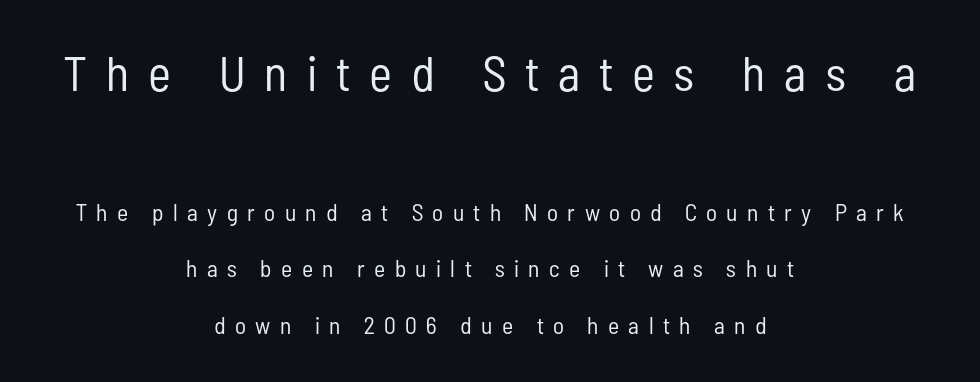
Q: Is the text bold? A: No.
Q: Is the text italic (slanted)? A: No, it is upright.
Q: Is the typeface a serif or a sans-serif typeface? A: Sans-serif.
Q: Is the text underlined? A: No.
Q: How is the paragraph aligned? A: Centered.
Q: Is the spacing between letters normal or unusually wide? A: Unusually wide.
Q: Is the spacing between lines tight, normal or loose? A: Loose.
Q: Which block of text is set in a larger size, the first (top) or the second (bottom)? A: The first (top) one.
Q: Width (condensed, normal, or wide)? A: Condensed.
Q: Stroke contrast? A: Low.
Q: x-height? A: Medium.
Q: Monospaced? A: No.
